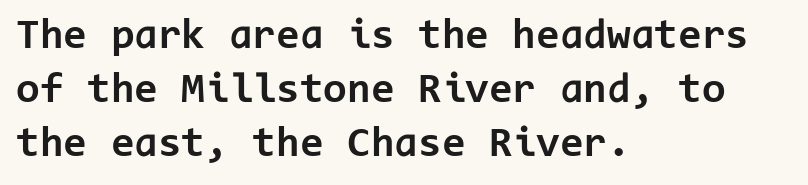
Q: Is the text bold? A: Yes.
Q: Is the text italic (slanted)? A: No, it is upright.
Q: Is the typeface a serif or a sans-serif typeface? A: Sans-serif.
Q: Is the text underlined? A: No.
Q: How is the paragraph aligned? A: Left-aligned.
Q: Is the spacing between letters normal or unusually wide? A: Normal.
Q: Is the spacing between lines tight, normal or loose? A: Normal.
Q: Width (condensed, normal, or wide)? A: Normal.
Q: Stroke contrast? A: Low.
Q: x-height? A: Medium.
Q: Monospaced? A: Yes.
